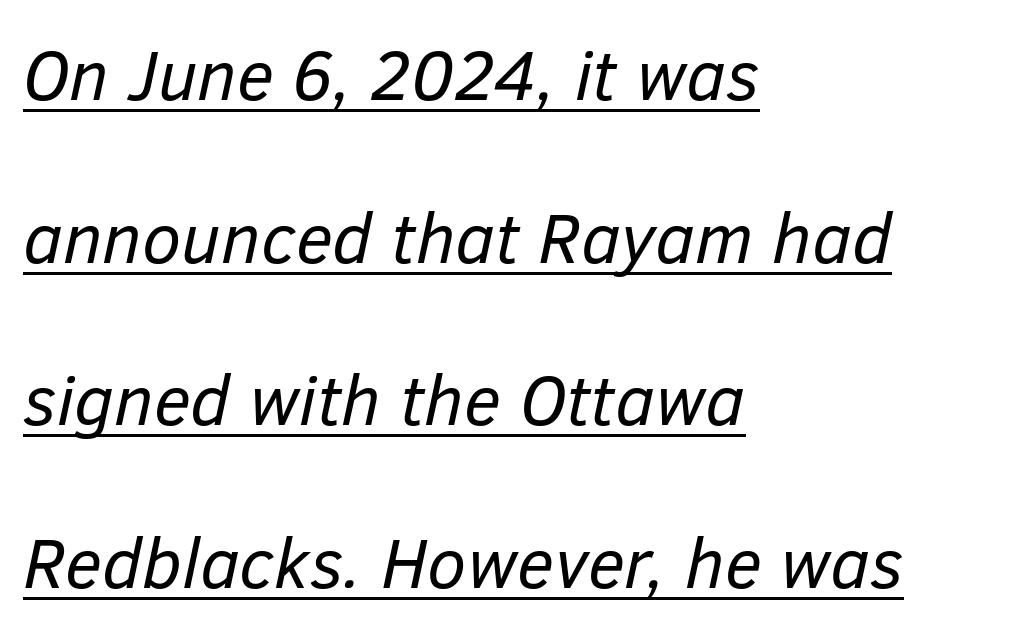
{"italic": "yes", "lean": "right", "slant_degrees": 12, "bold": "no", "weight": "regular", "width": "normal", "stroke_contrast": "low", "x_height": "medium", "monospaced": "no", "underline": "yes", "align": "left", "line_spacing": "loose", "line_spacing_ratio": 2.29, "letter_spacing": "normal", "letter_spacing_em": 0.0, "glyph_px": 71}
